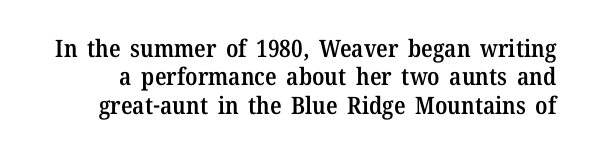
{"italic": "no", "bold": "semi", "underline": "no", "line_spacing_ratio": 1.18, "letter_spacing": "normal", "letter_spacing_em": 0.0, "glyph_px": 24}
